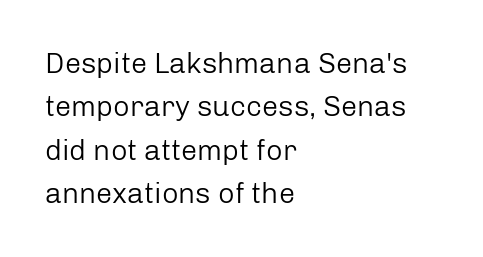
Q: Is the text bold? A: No.
Q: Is the text italic (slanted)? A: No, it is upright.
Q: Is the typeface a serif or a sans-serif typeface? A: Sans-serif.
Q: Is the text underlined? A: No.
Q: How is the paragraph aligned? A: Left-aligned.
Q: Is the spacing between letters normal or unusually wide? A: Normal.
Q: Is the spacing between lines tight, normal or loose? A: Normal.
Q: Width (condensed, normal, or wide)? A: Normal.
Q: Stroke contrast? A: Low.
Q: x-height? A: Medium.
Q: Monospaced? A: No.
